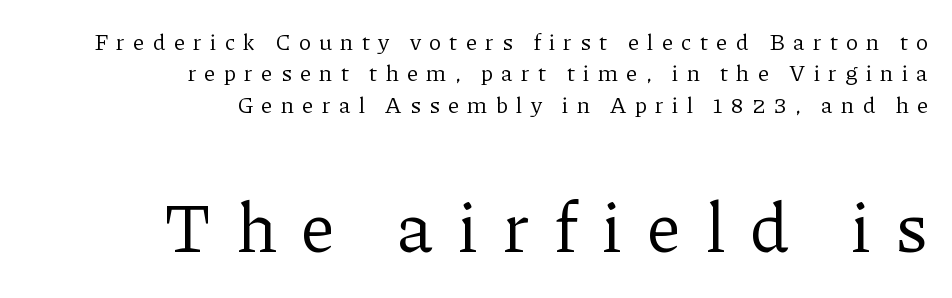
The image shows 70 px regular-weight serif type, upright; set right-aligned, normal line spacing (1.36x), unusually wide letter spacing (+0.36 em), not underlined; the second (bottom) block is 3.04x larger; low stroke contrast and a medium x-height.
